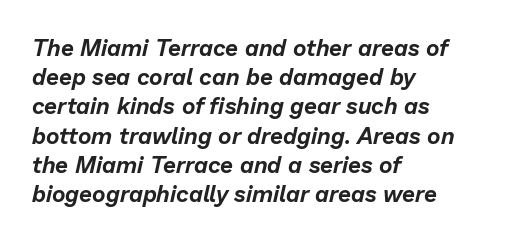
{"italic": "yes", "lean": "right", "slant_degrees": 13, "underline": "no", "align": "left", "line_spacing": "normal", "line_spacing_ratio": 1.27, "letter_spacing": "normal", "letter_spacing_em": 0.0, "glyph_px": 23}
